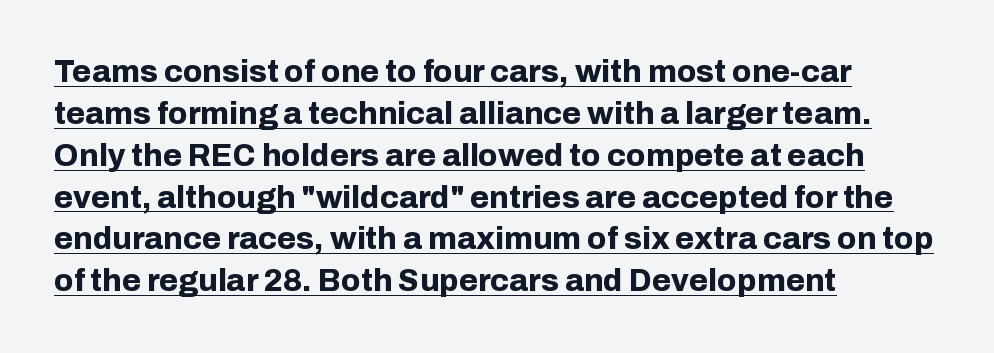
{"serif": "no", "italic": "no", "bold": "yes", "weight": "bold", "width": "normal", "stroke_contrast": "low", "x_height": "medium", "monospaced": "no", "underline": "yes", "align": "left", "line_spacing": "normal", "line_spacing_ratio": 1.35, "letter_spacing": "normal", "letter_spacing_em": 0.0, "glyph_px": 31}
